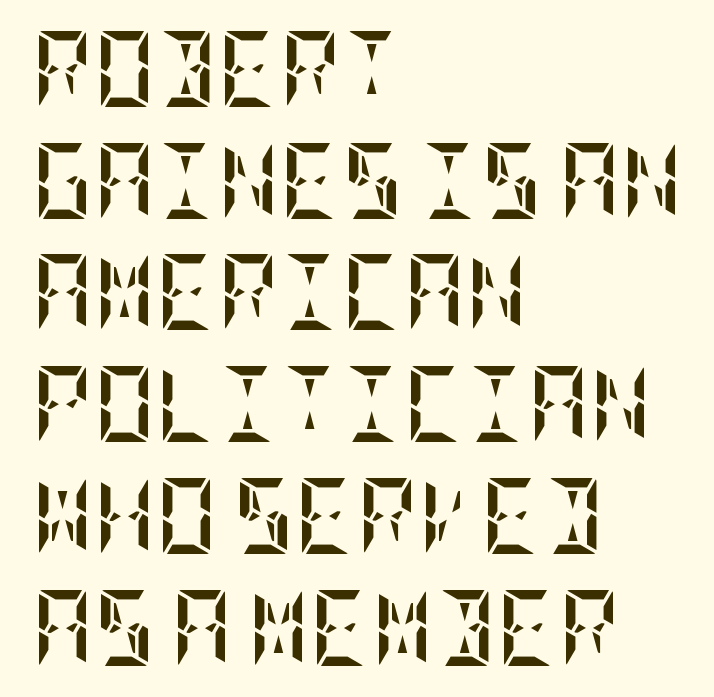
{"italic": "no", "bold": "yes", "weight": "semibold", "width": "condensed", "stroke_contrast": "low", "x_height": "large", "underline": "no", "align": "left", "line_spacing": "normal", "line_spacing_ratio": 1.47, "letter_spacing": "normal", "letter_spacing_em": 0.0, "glyph_px": 76}
